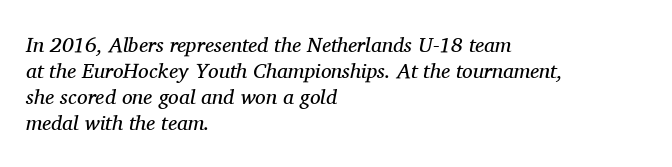
{"italic": "yes", "lean": "right", "slant_degrees": 11, "bold": "no", "underline": "no", "align": "left", "line_spacing_ratio": 1.24, "letter_spacing": "normal", "letter_spacing_em": 0.0, "glyph_px": 21}
